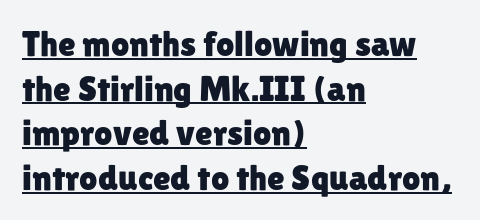
Q: Is the text italic (slanted)? A: No, it is upright.
Q: Is the typeface a serif or a sans-serif typeface? A: Sans-serif.
Q: Is the text underlined? A: Yes.
Q: How is the paragraph aligned? A: Left-aligned.
Q: Is the spacing between letters normal or unusually wide? A: Normal.
Q: Width (condensed, normal, or wide)? A: Normal.
Q: Stroke contrast? A: Low.
Q: x-height? A: Medium.
Q: Monospaced? A: No.
